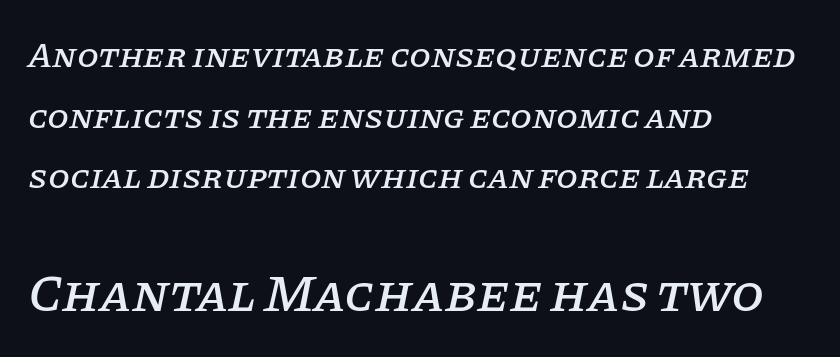
The image shows 53 px serif type, italic (leaning right); set left-aligned, line spacing 1.73x, normal letter spacing, not underlined; the second (bottom) block is 1.51x larger; low stroke contrast and a large x-height.
